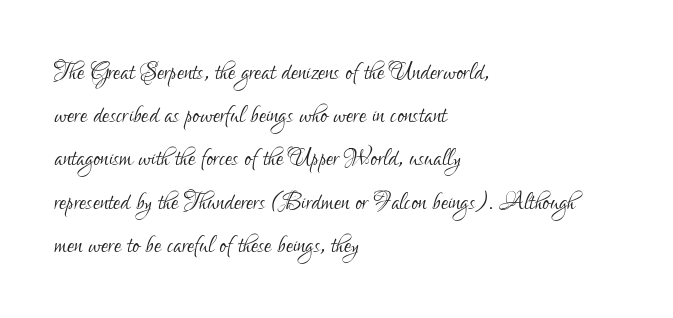
You could not count columns in this text — the font is proportionally spaced. The weight tops out at a normal text grade. Nobody drew a line under any word here. The characters display no serif detailing; their extremities are plain. Regarding leading, the lines here are spaced in the standard way. A typesetter would call this zero additional tracking.
